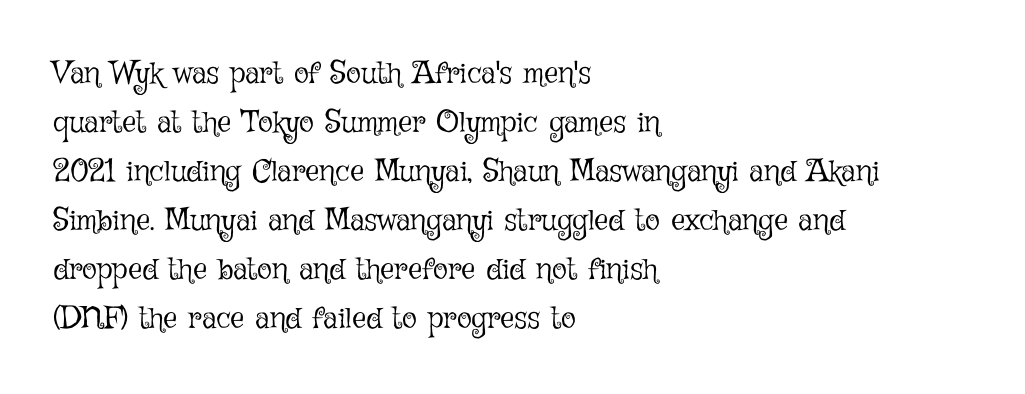
The image shows 31 px light type, upright; set left-aligned, normal line spacing (1.58x), normal letter spacing, not underlined; low stroke contrast and a medium x-height.
